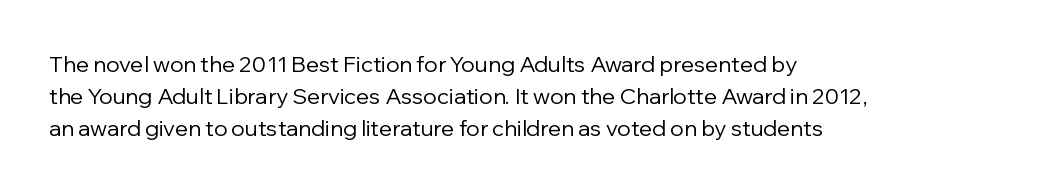
Q: Is the text bold? A: No.
Q: Is the text italic (slanted)? A: No, it is upright.
Q: Is the text underlined? A: No.
Q: How is the paragraph aligned? A: Left-aligned.
Q: Is the spacing between letters normal or unusually wide? A: Normal.
Q: Is the spacing between lines tight, normal or loose? A: Normal.
